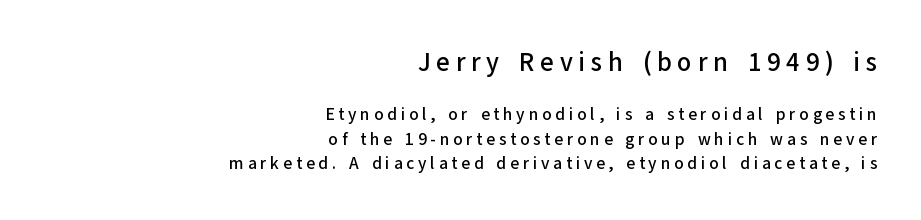
Q: Is the text italic (slanted)? A: No, it is upright.
Q: Is the text underlined? A: No.
Q: How is the paragraph aligned? A: Right-aligned.
Q: Is the spacing between letters normal or unusually wide? A: Unusually wide.
Q: Is the spacing between lines tight, normal or loose? A: Normal.
Q: Which block of text is set in a larger size, the first (top) or the second (bottom)? A: The first (top) one.
